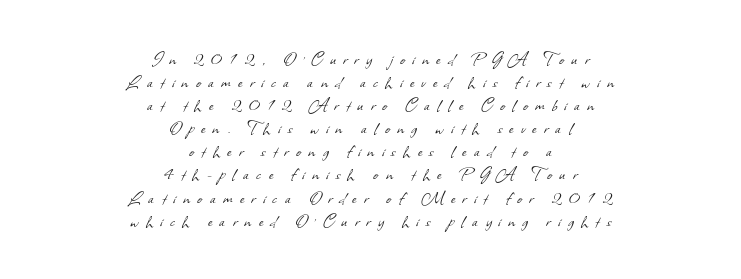
The image shows 21 px text type; set centered, tight line spacing (1.1x), unusually wide letter spacing (+0.35 em), not underlined.
